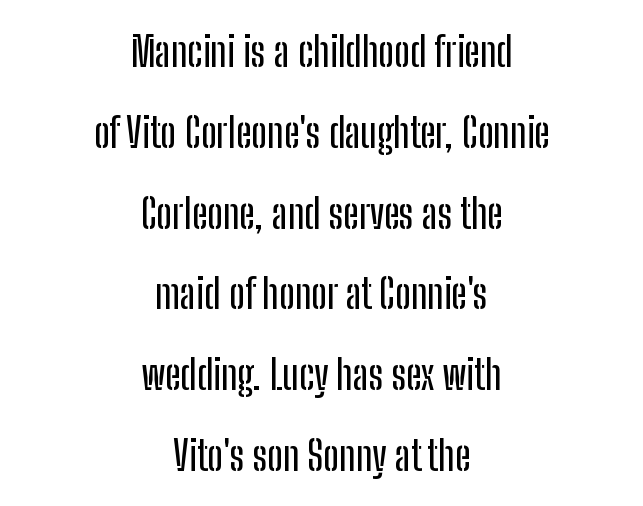
Q: Is the text italic (slanted)? A: No, it is upright.
Q: Is the typeface a serif or a sans-serif typeface? A: Sans-serif.
Q: Is the text underlined? A: No.
Q: How is the paragraph aligned? A: Centered.
Q: Is the spacing between letters normal or unusually wide? A: Normal.
Q: Is the spacing between lines tight, normal or loose? A: Loose.
Q: Width (condensed, normal, or wide)? A: Condensed.
Q: Stroke contrast? A: Low.
Q: x-height? A: Medium.
Q: Monospaced? A: No.
